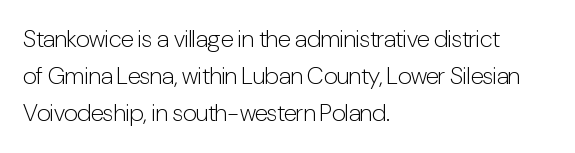
Q: Is the text bold? A: No.
Q: Is the text italic (slanted)? A: No, it is upright.
Q: Is the text underlined? A: No.
Q: How is the paragraph aligned? A: Left-aligned.
Q: Is the spacing between letters normal or unusually wide? A: Normal.
Q: Is the spacing between lines tight, normal or loose? A: Normal.
